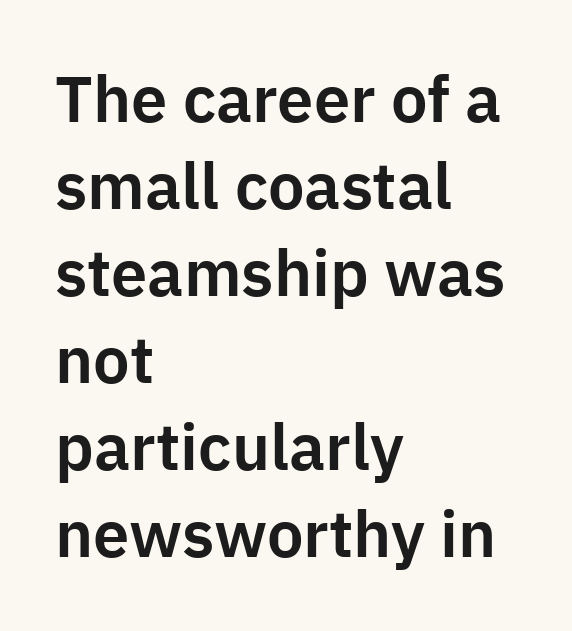
It's the straight-up-and-down kind of type. The text was rendered using a sans face with plain stroke endings. The ragged edge is on the right, which tells us the setting is flush left. Check the space under the baseline: it is left empty. Inter-character spacing is left at the font's built-in metrics.
